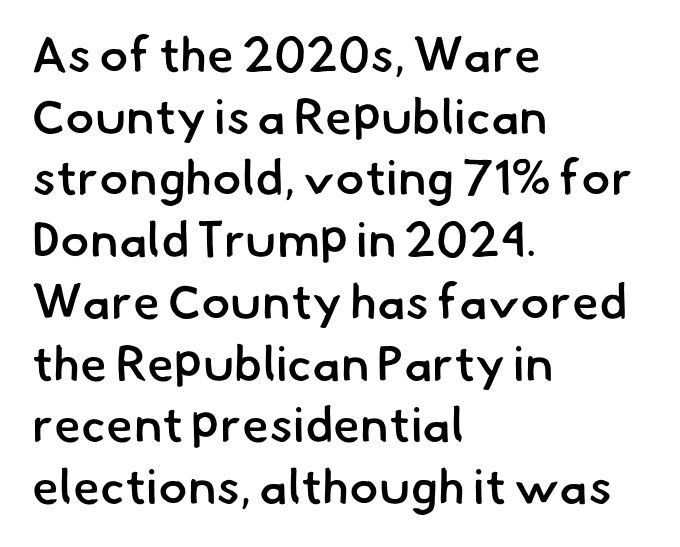
{"serif": "no", "bold": "semi", "weight": "semibold", "width": "normal", "stroke_contrast": "low", "x_height": "small", "monospaced": "no", "underline": "no", "align": "left", "line_spacing": "normal", "line_spacing_ratio": 1.26, "letter_spacing": "normal", "letter_spacing_em": 0.0, "glyph_px": 49}
